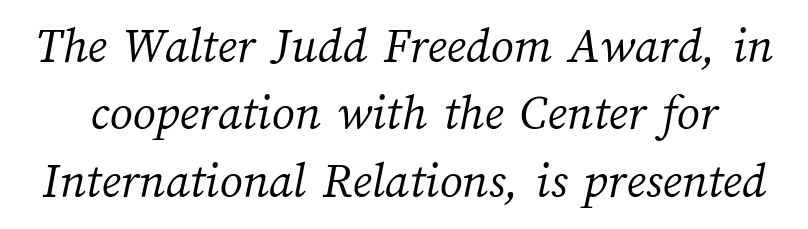
Q: Is the text bold? A: No.
Q: Is the text underlined? A: No.
Q: Is the spacing between letters normal or unusually wide? A: Normal.
Q: Is the spacing between lines tight, normal or loose? A: Normal.
Q: Width (condensed, normal, or wide)? A: Normal.
Q: Stroke contrast? A: Medium.
Q: x-height? A: Medium.
Q: Monospaced? A: No.
